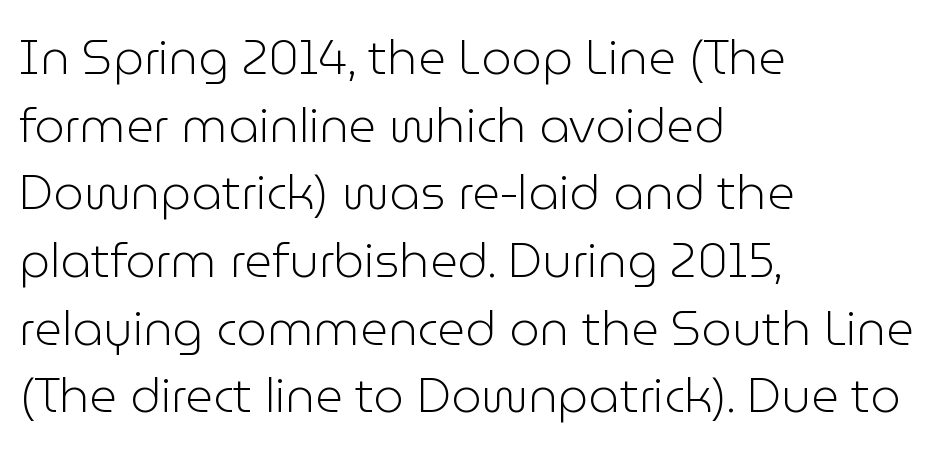
The image shows 48 px light sans-serif type, upright; set left-aligned, normal line spacing (1.41x), normal letter spacing, not underlined; low stroke contrast and a medium x-height.
